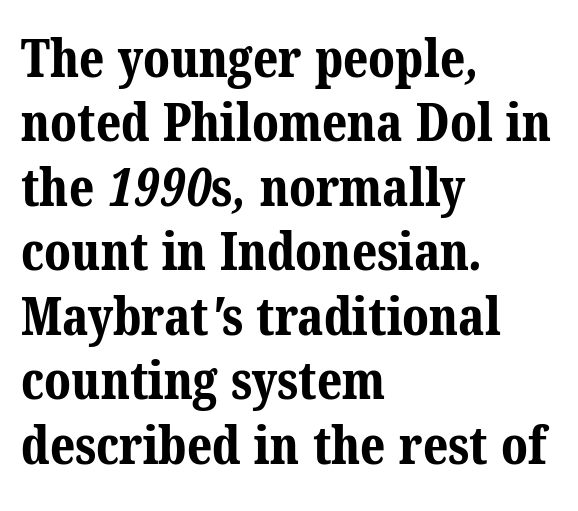
The image shows 52 px bold serif type; set left-aligned, line spacing 1.24x, normal letter spacing, not underlined; medium stroke contrast and a medium x-height.
